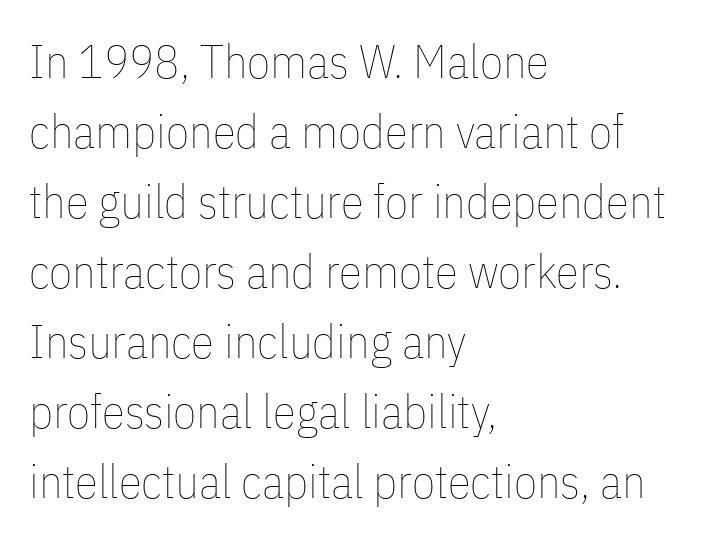
{"italic": "no", "bold": "no", "weight": "thin", "width": "condensed", "stroke_contrast": "low", "x_height": "medium", "monospaced": "no", "underline": "no", "align": "left", "line_spacing": "normal", "line_spacing_ratio": 1.49, "letter_spacing": "normal", "letter_spacing_em": 0.0, "glyph_px": 47}
